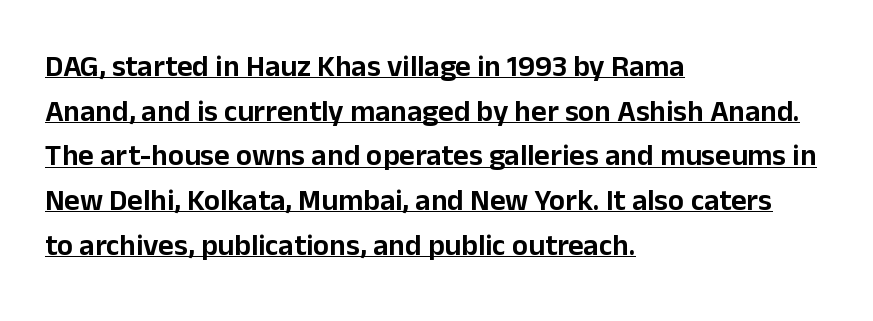
{"serif": "no", "italic": "no", "width": "normal", "stroke_contrast": "low", "x_height": "medium", "monospaced": "no", "underline": "yes", "align": "left", "line_spacing": "normal", "line_spacing_ratio": 1.49, "letter_spacing": "normal", "letter_spacing_em": 0.0, "glyph_px": 30}
